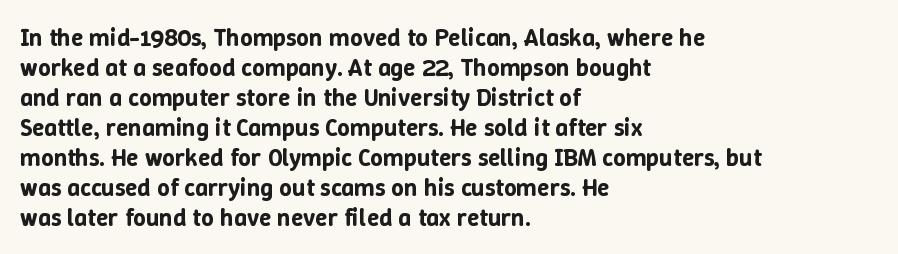
{"italic": "no", "underline": "no", "align": "left", "line_spacing_ratio": 1.2, "letter_spacing": "normal", "letter_spacing_em": 0.0, "glyph_px": 25}
